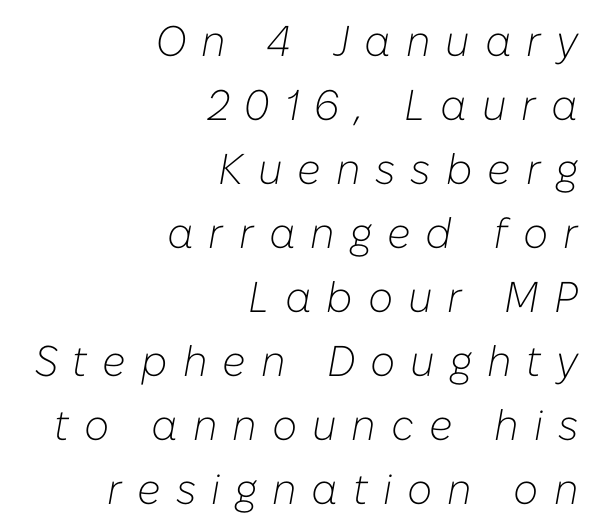
{"italic": "yes", "lean": "right", "slant_degrees": 10, "bold": "no", "weight": "light", "width": "normal", "stroke_contrast": "low", "x_height": "medium", "monospaced": "no", "underline": "no", "align": "right", "line_spacing": "normal", "line_spacing_ratio": 1.49, "letter_spacing": "wide", "letter_spacing_em": 0.35, "glyph_px": 43}
